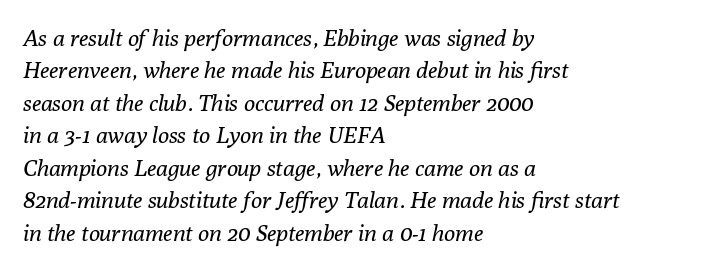
Q: Is the text bold? A: No.
Q: Is the text italic (slanted)? A: Yes, it leans right by about 10 degrees.
Q: Is the text underlined? A: No.
Q: How is the paragraph aligned? A: Left-aligned.
Q: Is the spacing between letters normal or unusually wide? A: Normal.
Q: Is the spacing between lines tight, normal or loose? A: Normal.
